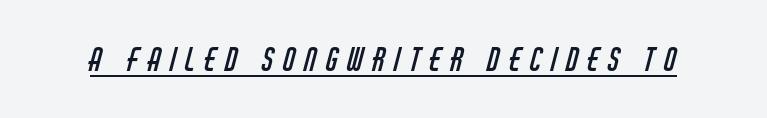
Each letter's strokes conclude bluntly, with no projecting serifs. A typographer would call this underscored text. Weight: regular or lighter. Think of a printed novel: that variable character pitch is what you see here.
